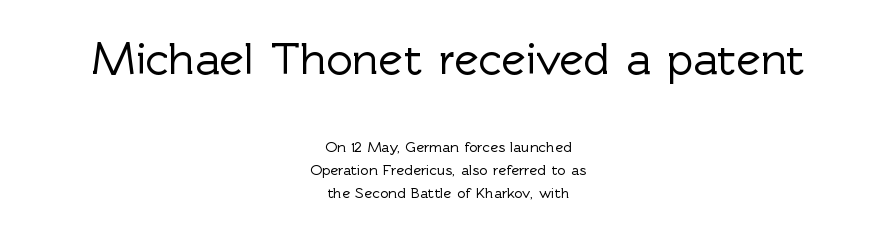
{"serif": "no", "italic": "no", "width": "normal", "x_height": "medium", "monospaced": "no", "underline": "no", "align": "center", "line_spacing": "normal", "line_spacing_ratio": 1.51, "letter_spacing": "normal", "letter_spacing_em": 0.0, "larger_block": "first", "size_ratio": 3.07, "glyph_px": 46}
